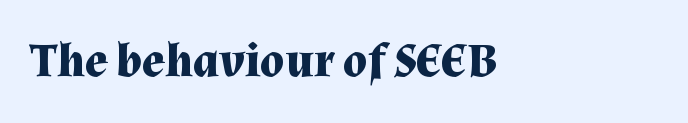
Q: Is the text bold? A: Yes.
Q: Is the text italic (slanted)? A: No, it is upright.
Q: Is the typeface a serif or a sans-serif typeface? A: Serif.
Q: Is the text underlined? A: No.
Q: How is the paragraph aligned? A: Left-aligned.
Q: Is the spacing between letters normal or unusually wide? A: Normal.
Q: Width (condensed, normal, or wide)? A: Normal.
Q: Stroke contrast? A: Medium.
Q: x-height? A: Medium.
Q: Monospaced? A: No.
